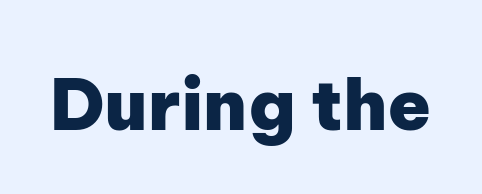
A typesetter would call this proportional, since set widths differ per character. The area under the type is left untouched. Unlike a traditional serif, this face leaves its strokes unadorned. Summary of weight: heavy, a full bold. The letterforms sit shoulder to shoulder at normal distance. Quick note: not italic, upright.
